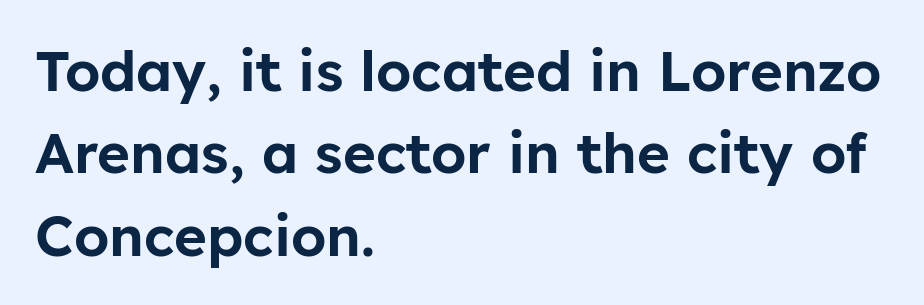
Q: Is the text italic (slanted)? A: No, it is upright.
Q: Is the typeface a serif or a sans-serif typeface? A: Sans-serif.
Q: Is the text underlined? A: No.
Q: How is the paragraph aligned? A: Left-aligned.
Q: Is the spacing between letters normal or unusually wide? A: Normal.
Q: Is the spacing between lines tight, normal or loose? A: Normal.
Q: Width (condensed, normal, or wide)? A: Normal.
Q: Stroke contrast? A: Low.
Q: x-height? A: Medium.
Q: Monospaced? A: No.
